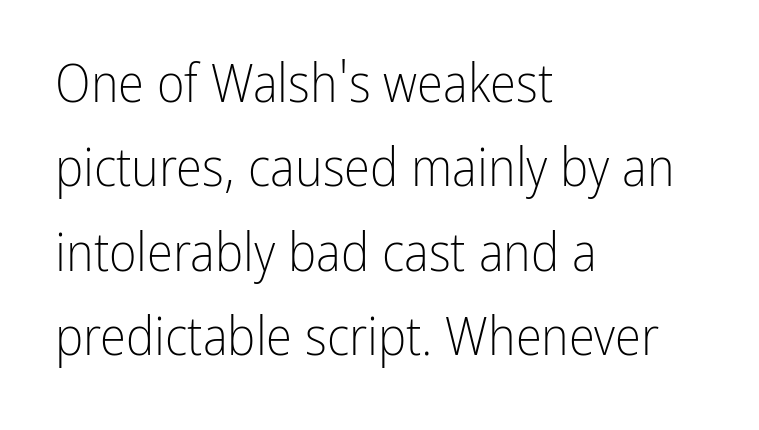
Q: Is the text bold? A: No.
Q: Is the text italic (slanted)? A: No, it is upright.
Q: Is the typeface a serif or a sans-serif typeface? A: Sans-serif.
Q: Is the text underlined? A: No.
Q: How is the paragraph aligned? A: Left-aligned.
Q: Is the spacing between letters normal or unusually wide? A: Normal.
Q: Is the spacing between lines tight, normal or loose? A: Normal.
Q: Width (condensed, normal, or wide)? A: Condensed.
Q: Stroke contrast? A: Low.
Q: x-height? A: Medium.
Q: Monospaced? A: No.
